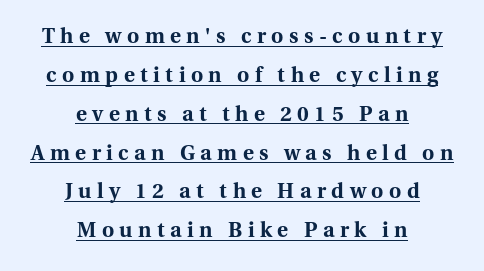
{"italic": "no", "bold": "yes", "underline": "yes", "align": "center", "line_spacing_ratio": 1.85, "letter_spacing": "wide", "letter_spacing_em": 0.26, "glyph_px": 21}
